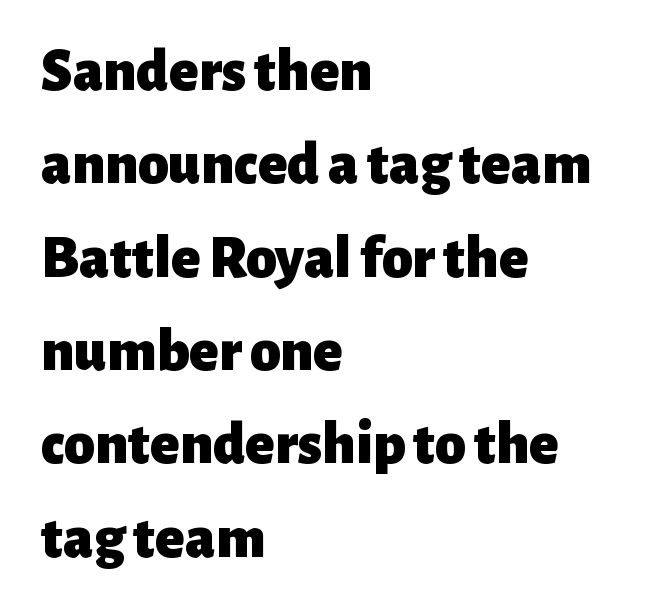
{"serif": "no", "italic": "no", "bold": "yes", "weight": "heavy", "width": "normal", "stroke_contrast": "low", "x_height": "medium", "monospaced": "no", "underline": "no", "align": "left", "line_spacing": "normal", "line_spacing_ratio": 1.53, "letter_spacing": "normal", "letter_spacing_em": 0.0, "glyph_px": 61}
